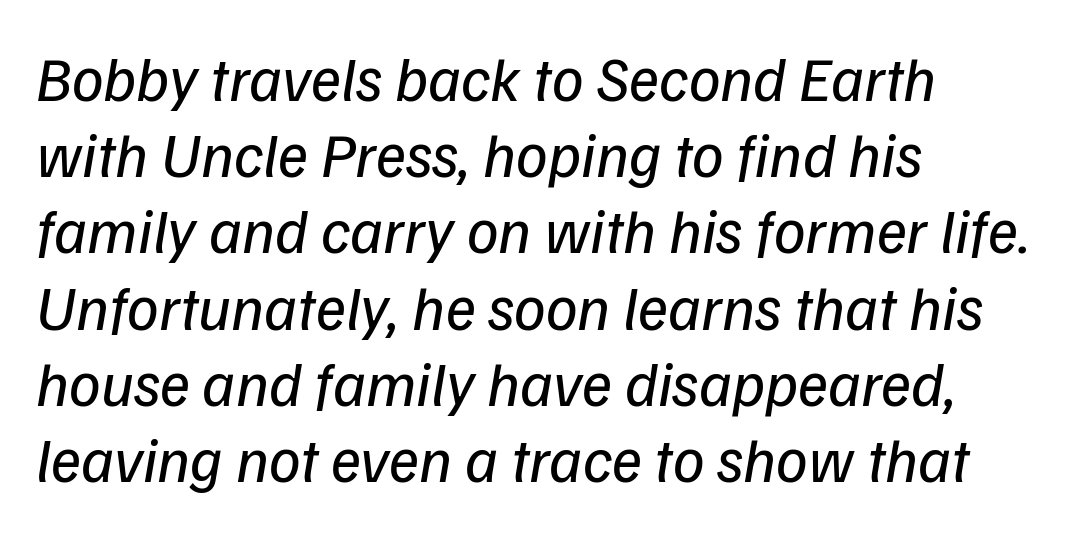
Q: Is the text bold? A: No.
Q: Is the typeface a serif or a sans-serif typeface? A: Sans-serif.
Q: Is the text underlined? A: No.
Q: How is the paragraph aligned? A: Left-aligned.
Q: Is the spacing between letters normal or unusually wide? A: Normal.
Q: Width (condensed, normal, or wide)? A: Normal.
Q: Stroke contrast? A: Low.
Q: x-height? A: Medium.
Q: Monospaced? A: No.
